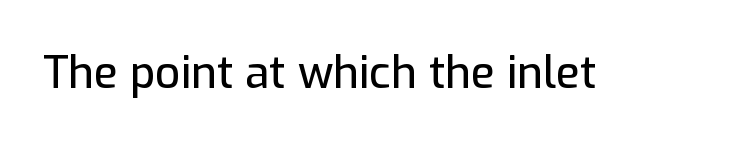
This rendering employs a face without finishing strokes, i.e., a sans-serif. The passage shown is typed in a proportional face where columns would drift. The gaps between neighbouring characters are ordinary and unremarkable. Do the letters lean? They stand straight. This rendering features lettering with no underline.
